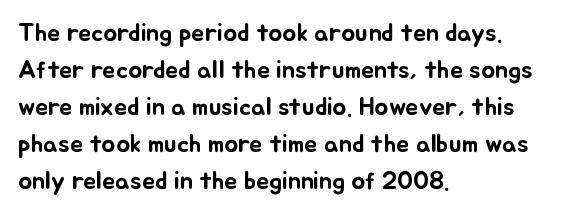
Inter-character spacing is left at the font's built-in metrics. Bare-footed words on every line. Every stem runs plumb, perpendicular to the baseline. Line spacing here is normal. Every row of glyphs begins at an identical x-position on the left.
